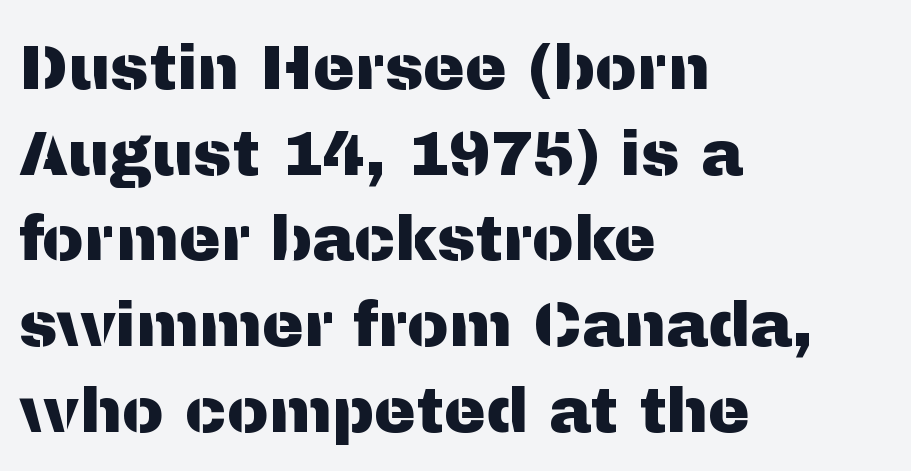
The image shows 63 px sans-serif type, upright; set left-aligned, normal line spacing (1.36x), normal letter spacing, not underlined; medium stroke contrast and a medium x-height.
